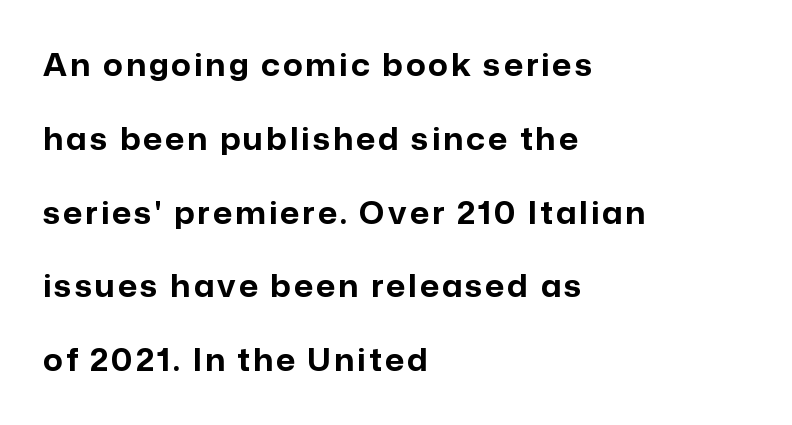
Q: Is the text bold? A: Yes.
Q: Is the text italic (slanted)? A: No, it is upright.
Q: Is the typeface a serif or a sans-serif typeface? A: Sans-serif.
Q: Is the text underlined? A: No.
Q: How is the paragraph aligned? A: Left-aligned.
Q: Is the spacing between lines tight, normal or loose? A: Loose.
Q: Width (condensed, normal, or wide)? A: Normal.
Q: Stroke contrast? A: Low.
Q: x-height? A: Medium.
Q: Monospaced? A: No.
